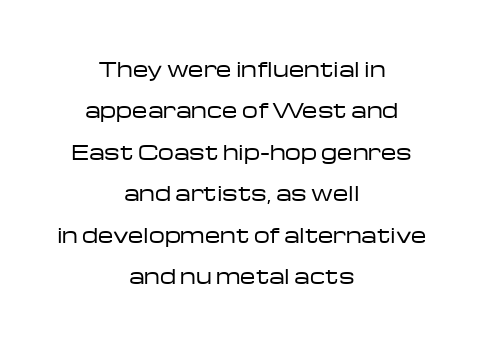
How would I describe the line gaps? Wide and relaxed. Short note: letters normally spaced. The foot of each line stays bare and open. Italic? Not at all — the glyphs are vertical. The compositor balanced each line on the midline.
